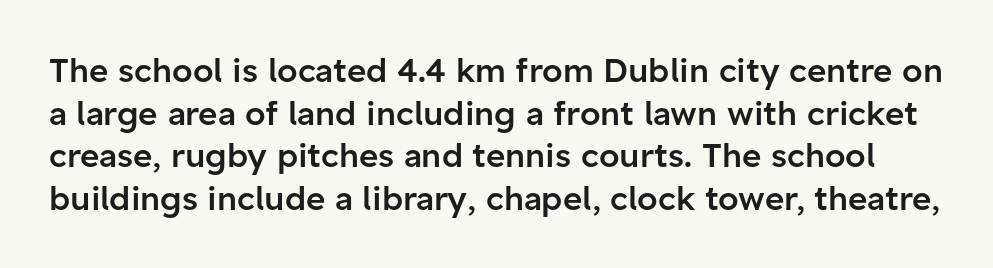
The string is rendered with underlining switched off. You could not count columns in this text — the font is proportionally spaced. A typesetter would call this leading conventional body-copy spacing. Grotesque or geometric, the face here clearly has no serifs.
